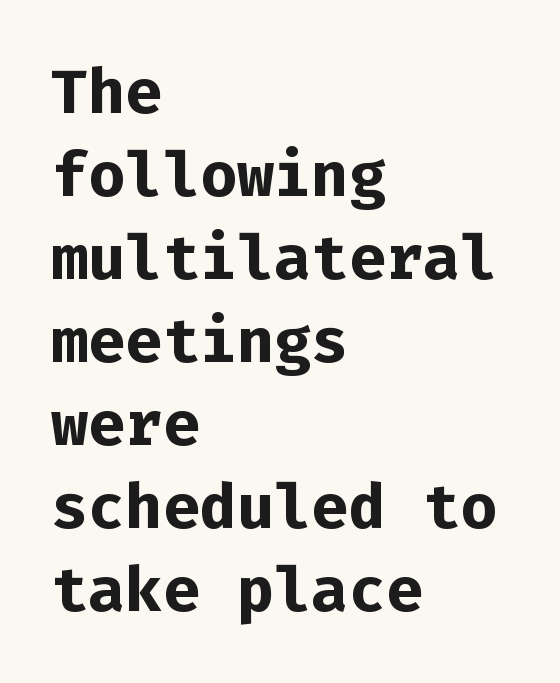
{"serif": "no", "italic": "no", "bold": "yes", "weight": "bold", "width": "normal", "stroke_contrast": "low", "x_height": "medium", "monospaced": "yes", "underline": "no", "align": "left", "line_spacing": "normal", "line_spacing_ratio": 1.34, "letter_spacing": "normal", "letter_spacing_em": 0.0, "glyph_px": 62}
